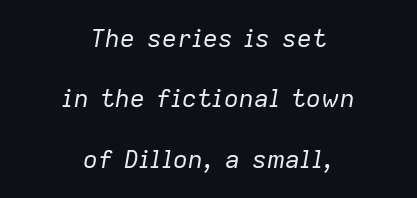
{"italic": "yes", "lean": "right", "slant_degrees": 9, "bold": "no", "underline": "no", "align": "center", "line_spacing": "loose", "line_spacing_ratio": 2.42, "letter_spacing": "normal", "letter_spacing_em": 0.0, "glyph_px": 25}
